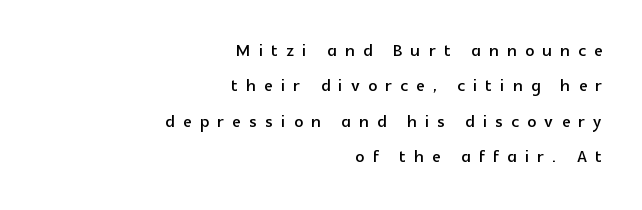
{"italic": "no", "underline": "no", "align": "right", "line_spacing": "normal", "line_spacing_ratio": 1.61, "letter_spacing": "wide", "letter_spacing_em": 0.38, "glyph_px": 22}
